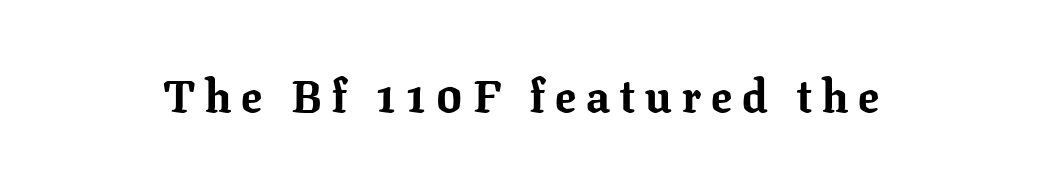
Glance below the letters and you will spot only blank space. The lettering stays uniformly vertical, giving the passage a roman look. Each letter keeps its own natural width here, so spacing adapts to shape. The rendering shows small feet on the letterforms — a serif design.
